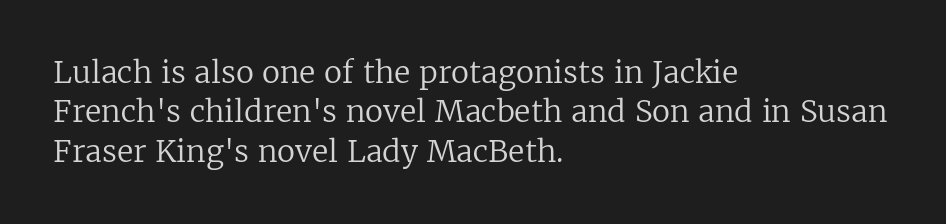
A classic flush-left, rag-right setting is used for this passage. This rendering employs a face with finishing strokes, i.e., a serif. Compared with typical body copy, the letter spacing here is the same. Rows of type keep a routine distance in the vertical direction. Underline: absent.
